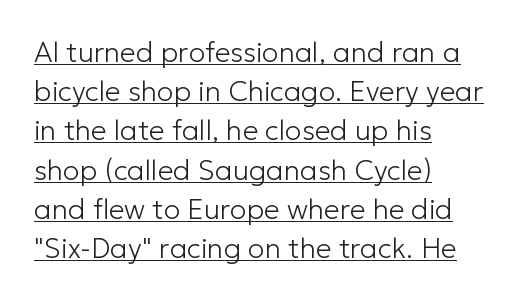
Stroke mass is kept to a normal reading level or below. This sample uses a sans-serif face. No italicization has been applied; the sample stays upright. Here the designer chose a conventional face with non-uniform glyph widths. Standard letterfit; no display-style spreading of the glyphs.
